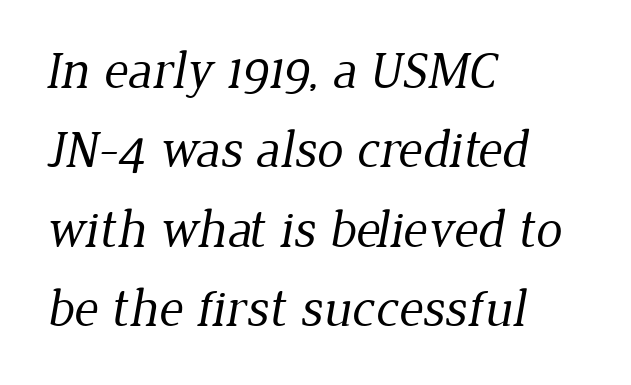
The image shows 53 px regular-weight serif type; set left-aligned, normal line spacing (1.5x), normal letter spacing, not underlined; low stroke contrast and a medium x-height.
